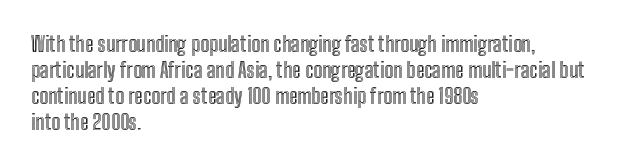
The image shows 21 px text type, upright; set left-aligned, line spacing 1.24x, normal letter spacing, not underlined.
